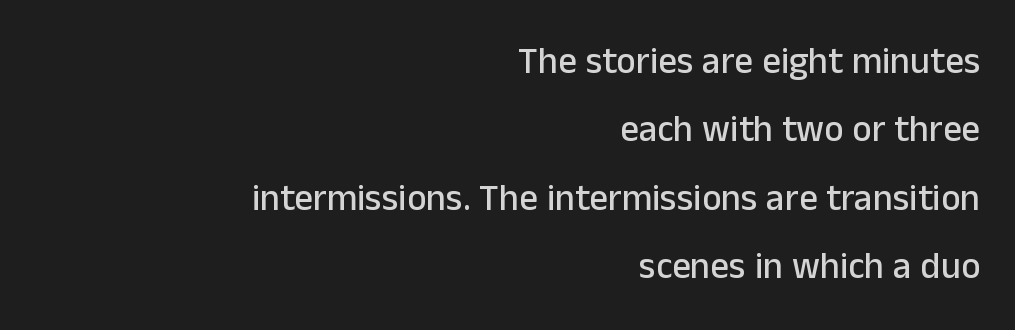
A flush-right, rag-left setting is used for this passage. Proportional: the letters do not fall into vertical columns. Just letters on the line, the space beneath them empty. Caption: standard tracking, unaltered. The lettering stays uniformly vertical, giving the passage a roman look.
